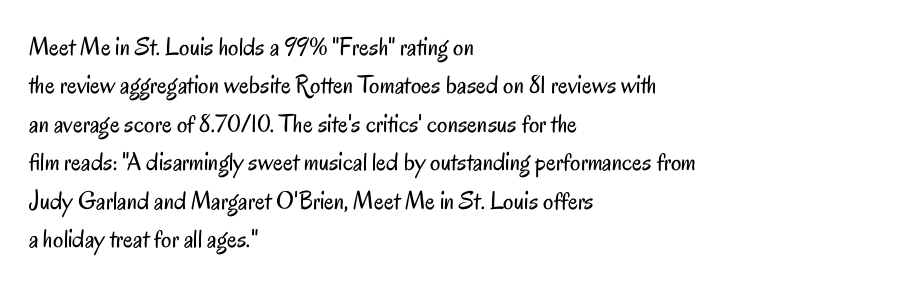
Leftover space on each line is placed entirely after the last word. The font sits on the lighter half of the weight spectrum, regular included. Here the glyphs are tracked normally, forming tight word shapes. Evenly set lines give the paragraph a standard silhouette. The area under the type is left untouched. The letters stand upright; this is a roman face.
